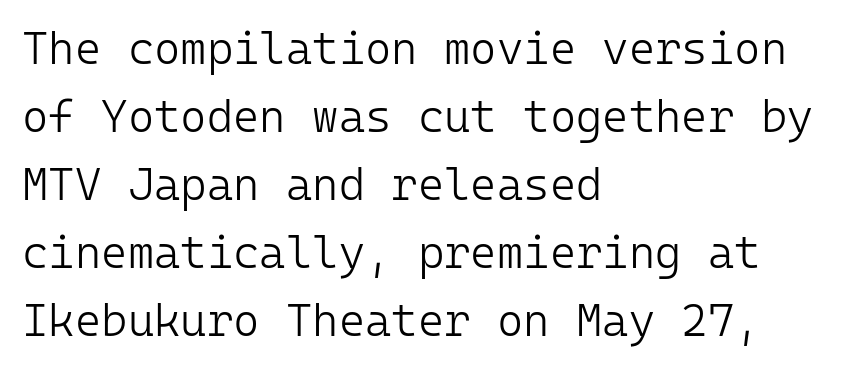
Q: Is the text bold? A: No.
Q: Is the text italic (slanted)? A: No, it is upright.
Q: Is the typeface a serif or a sans-serif typeface? A: Sans-serif.
Q: Is the text underlined? A: No.
Q: How is the paragraph aligned? A: Left-aligned.
Q: Is the spacing between letters normal or unusually wide? A: Normal.
Q: Is the spacing between lines tight, normal or loose? A: Normal.
Q: Width (condensed, normal, or wide)? A: Normal.
Q: Stroke contrast? A: Low.
Q: x-height? A: Medium.
Q: Monospaced? A: Yes.
